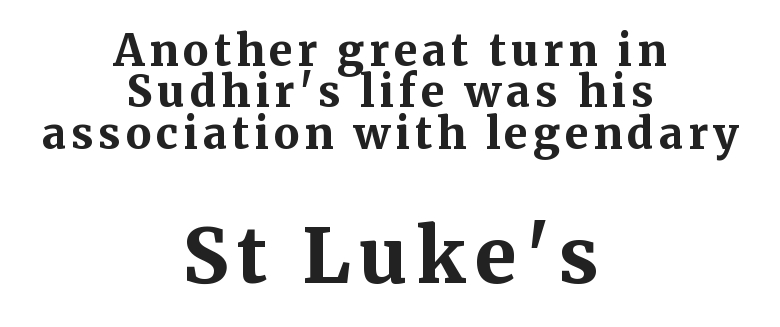
Q: Is the text bold? A: Yes.
Q: Is the text italic (slanted)? A: No, it is upright.
Q: Is the typeface a serif or a sans-serif typeface? A: Serif.
Q: Is the text underlined? A: No.
Q: How is the paragraph aligned? A: Centered.
Q: Is the spacing between lines tight, normal or loose? A: Tight.
Q: Which block of text is set in a larger size, the first (top) or the second (bottom)? A: The second (bottom) one.
Q: Width (condensed, normal, or wide)? A: Normal.
Q: Stroke contrast? A: Medium.
Q: x-height? A: Medium.
Q: Monospaced? A: No.
